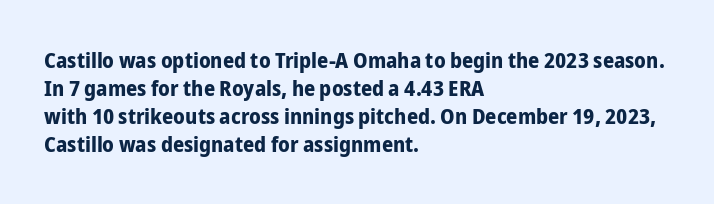
The image shows 22 px bold type, upright; set left-aligned, normal line spacing (1.28x), normal letter spacing, not underlined.
